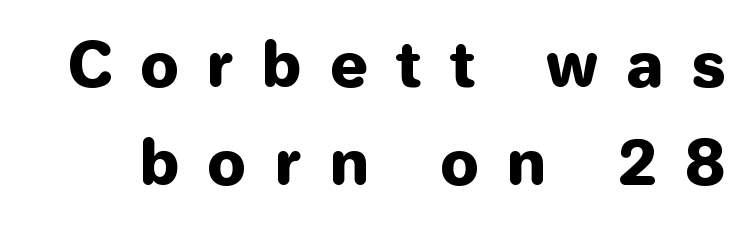
The baseline area is clear. A typesetter would label this face a sans. How would I describe the line gaps? Plain and ordinary. Character widths vary here, with narrow letters taking less room than wide ones. The line texture is sparse and dotted thanks to wide tracking.
